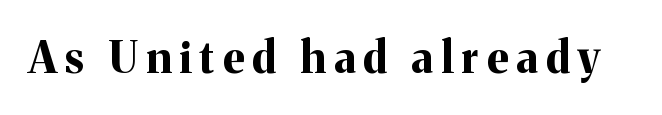
Ordinary non-slanted type is in use. These lines have a slow, spaced-out rhythm from letter to letter. Character widths vary here, with narrow letters taking less room than wide ones. Descenders hang freely into open space. Each letter's strokes conclude with small projecting serifs. Thick stems and heavy bowls — unmistakably bold.
